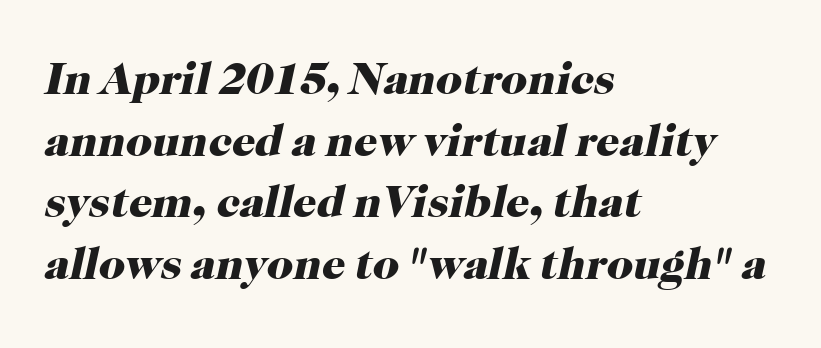
The image shows 46 px heavy serif type, italic (leaning right); set left-aligned, normal line spacing (1.34x), normal letter spacing, not underlined; high stroke contrast and a medium x-height.
